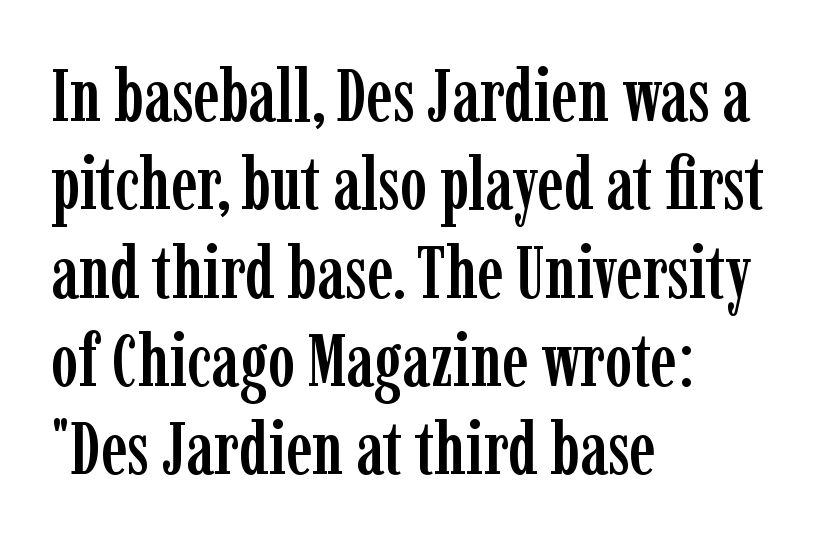
{"serif": "yes", "italic": "no", "width": "condensed", "stroke_contrast": "low", "x_height": "medium", "monospaced": "no", "underline": "no", "align": "left", "line_spacing_ratio": 1.21, "letter_spacing": "normal", "letter_spacing_em": 0.0, "glyph_px": 73}
